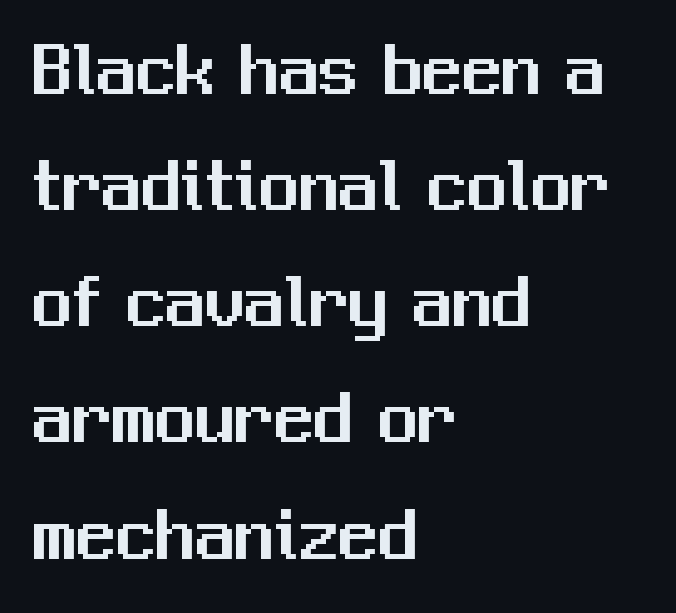
The image shows 79 px sans-serif type, upright; set left-aligned, normal line spacing (1.47x), normal letter spacing, not underlined; medium stroke contrast and a medium x-height.
